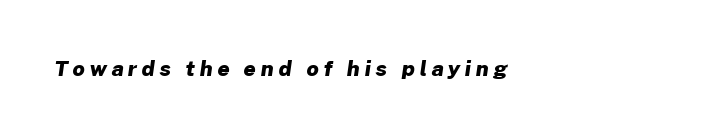
{"bold": "yes", "underline": "no", "letter_spacing": "wide", "letter_spacing_em": 0.23, "glyph_px": 21}
